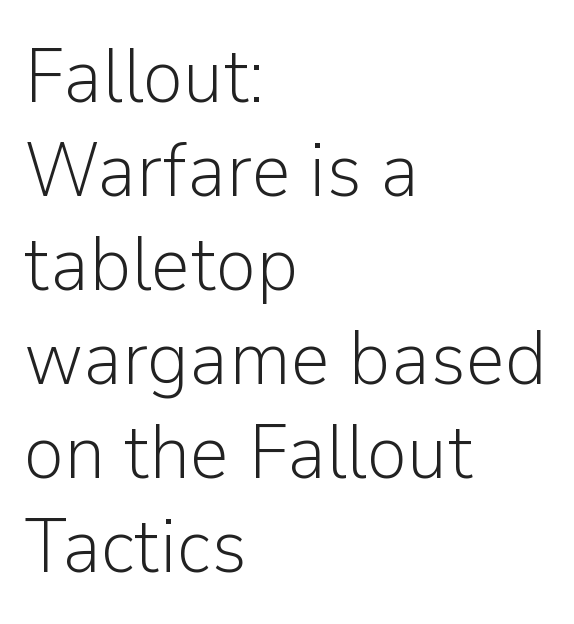
If you drew a ruler down the left edge, every line would touch it. Nope, not italic — everything's standing straight. Looks like regular typesetting: each glyph gets only the width it needs. Plain, unruled lines of type. The characters display no serif detailing; their extremities are plain.
